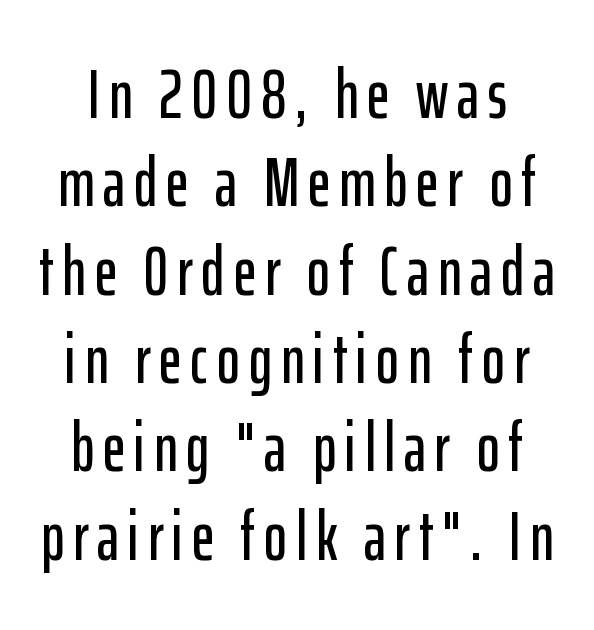
{"serif": "no", "italic": "no", "width": "condensed", "stroke_contrast": "low", "x_height": "medium", "monospaced": "no", "underline": "no", "line_spacing": "normal", "line_spacing_ratio": 1.28, "glyph_px": 69}
